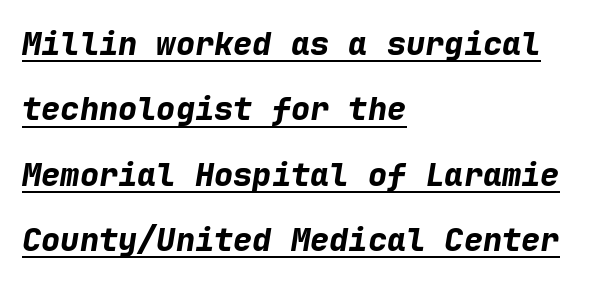
The image shows 32 px bold type, italic (leaning right), monospaced; set left-aligned, loose line spacing (2.04x), normal letter spacing, underlined; low stroke contrast and a medium x-height.
